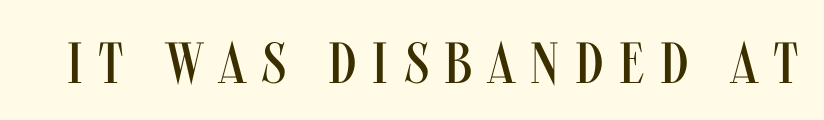
The image shows 58 px regular-weight, condensed sans-serif type, upright; set unusually wide letter spacing (+0.27 em), not underlined; medium stroke contrast and a large x-height.
